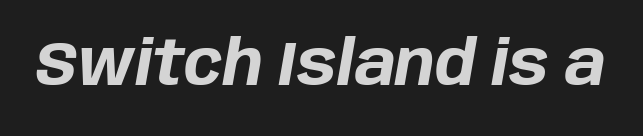
{"italic": "yes", "lean": "right", "slant_degrees": 10, "bold": "yes", "weight": "bold", "width": "normal", "stroke_contrast": "low", "x_height": "large", "monospaced": "no", "underline": "no", "letter_spacing": "normal", "letter_spacing_em": 0.0, "glyph_px": 61}
